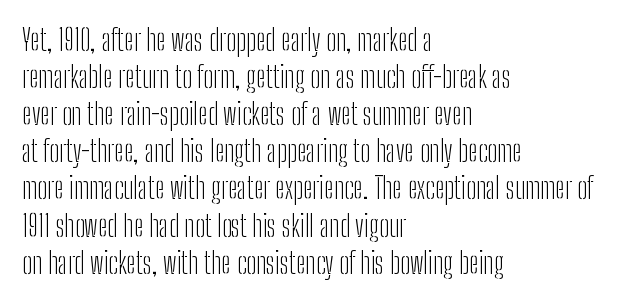
Q: Is the text bold? A: No.
Q: Is the text italic (slanted)? A: No, it is upright.
Q: Is the typeface a serif or a sans-serif typeface? A: Sans-serif.
Q: Is the text underlined? A: No.
Q: How is the paragraph aligned? A: Left-aligned.
Q: Is the spacing between letters normal or unusually wide? A: Normal.
Q: Is the spacing between lines tight, normal or loose? A: Normal.
Q: Width (condensed, normal, or wide)? A: Condensed.
Q: Stroke contrast? A: Low.
Q: x-height? A: Medium.
Q: Monospaced? A: No.
